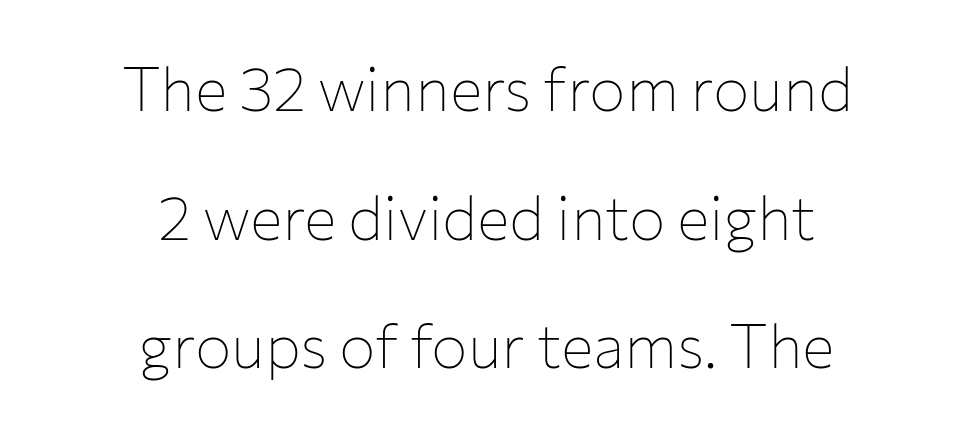
The image shows 61 px thin sans-serif type, upright; set centered, loose line spacing (2.11x), normal letter spacing, not underlined; low stroke contrast and a medium x-height.
